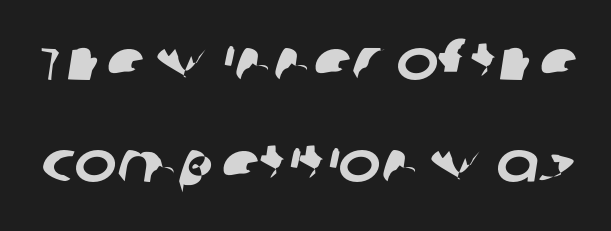
The image shows 57 px sans-serif type; set line spacing 1.79x, normal letter spacing, not underlined; low stroke contrast and a large x-height.
